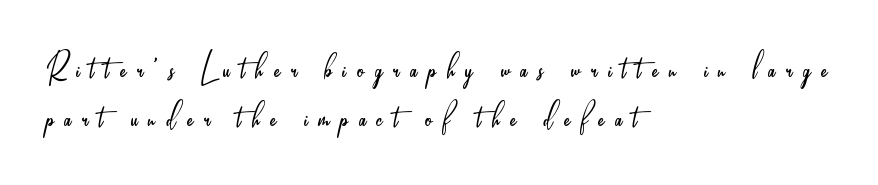
{"serif": "no", "bold": "no", "weight": "light", "width": "condensed", "stroke_contrast": "low", "x_height": "small", "monospaced": "no", "underline": "no", "align": "left", "line_spacing_ratio": 1.17, "letter_spacing": "wide", "letter_spacing_em": 0.26, "glyph_px": 42}
